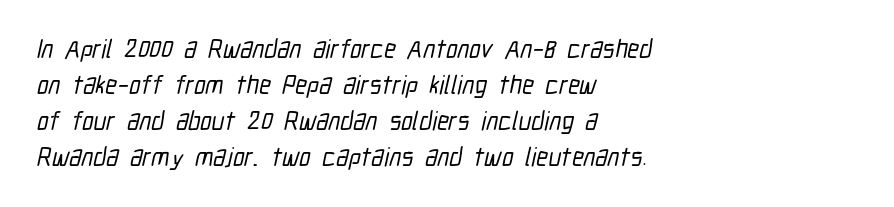
{"underline": "no", "align": "left", "line_spacing": "normal", "line_spacing_ratio": 1.38, "letter_spacing": "normal", "letter_spacing_em": 0.0, "glyph_px": 26}
